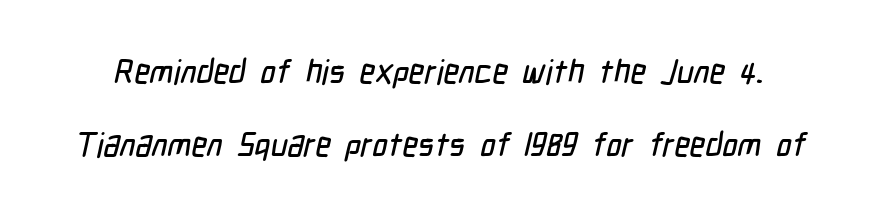
{"serif": "no", "width": "condensed", "stroke_contrast": "low", "x_height": "medium", "monospaced": "no", "underline": "no", "line_spacing": "loose", "line_spacing_ratio": 2.2, "letter_spacing": "normal", "letter_spacing_em": 0.0, "glyph_px": 33}
